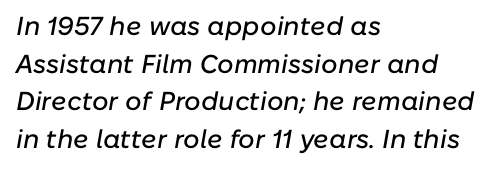
Characters are canted at an angle relative to the baseline's perpendicular. The passage is arranged the way most books set body copy — flush left. Line spacing here is normal. The letterforms sit shoulder to shoulder at normal distance. Honestly, there is no underline to notice here at all.
